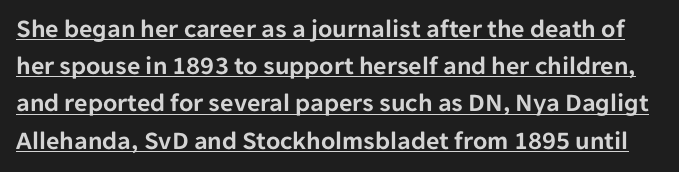
{"italic": "no", "underline": "yes", "line_spacing": "normal", "line_spacing_ratio": 1.43, "letter_spacing": "normal", "letter_spacing_em": 0.0, "glyph_px": 26}
